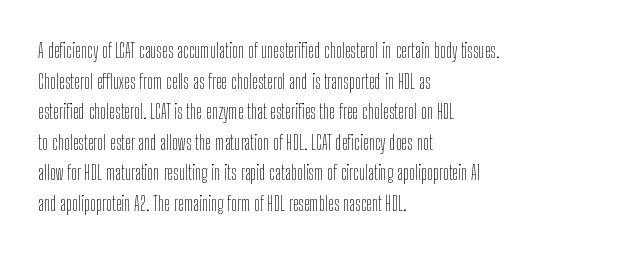
{"italic": "no", "bold": "no", "underline": "no", "align": "left", "line_spacing": "normal", "line_spacing_ratio": 1.53, "letter_spacing": "normal", "letter_spacing_em": 0.0, "glyph_px": 20}
